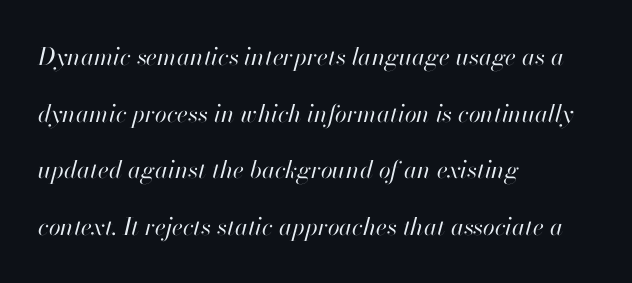
{"italic": "yes", "lean": "right", "slant_degrees": 13, "bold": "no", "underline": "no", "align": "left", "line_spacing": "loose", "line_spacing_ratio": 2.36, "letter_spacing": "normal", "letter_spacing_em": 0.0, "glyph_px": 24}
